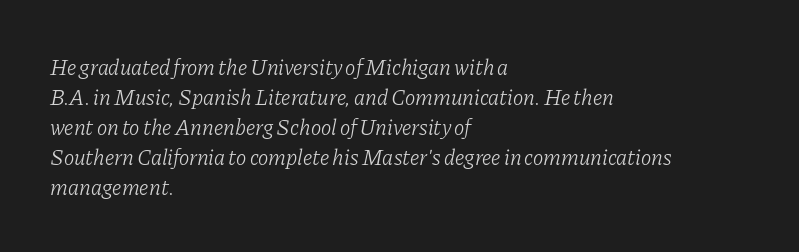
When letters slant like this, we call the style italic. Does extra space separate the letters? No, they use regular spacing. Nobody drew a line under any word here. Stem width sits at or under what a default text font uses. This sample is left-justified, so line endings fall wherever the words run out. These lines sit exactly where default settings would place them.
